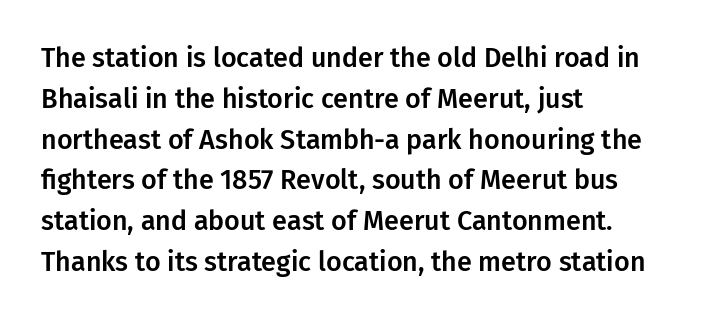
The image shows 27 px text type, upright; set left-aligned, normal line spacing (1.51x), normal letter spacing, not underlined.
